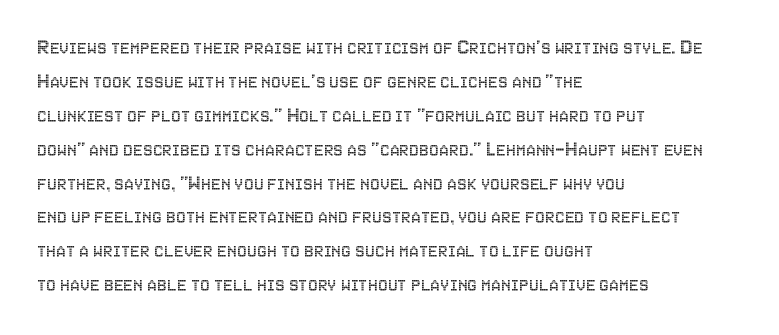
Inter-character spacing is left at the font's built-in metrics. A bare baseline throughout the passage. The typography opts for an upright posture over an oblique one. Casual observation: everything's shoved over to the left.
